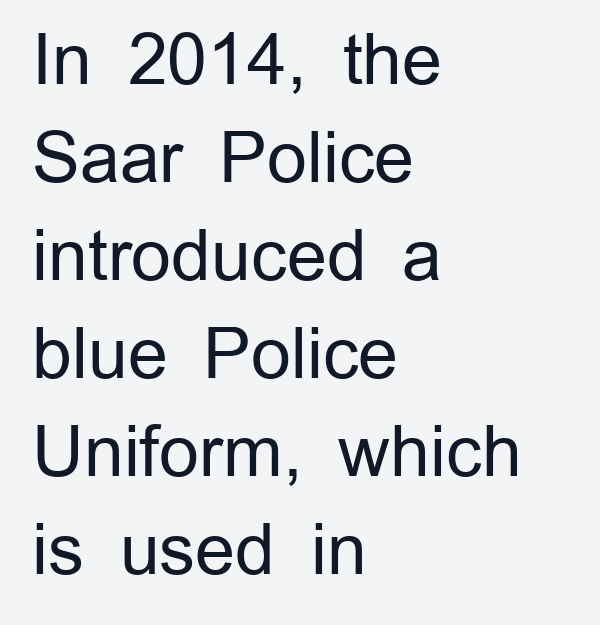
No italicization has been applied; the sample stays upright. The letters advance in unequal steps, a hallmark of proportional type. No chunkiness to these letters — they're not bold. The foot of each line stays bare and open. The gaps between neighbouring characters are ordinary and unremarkable.
